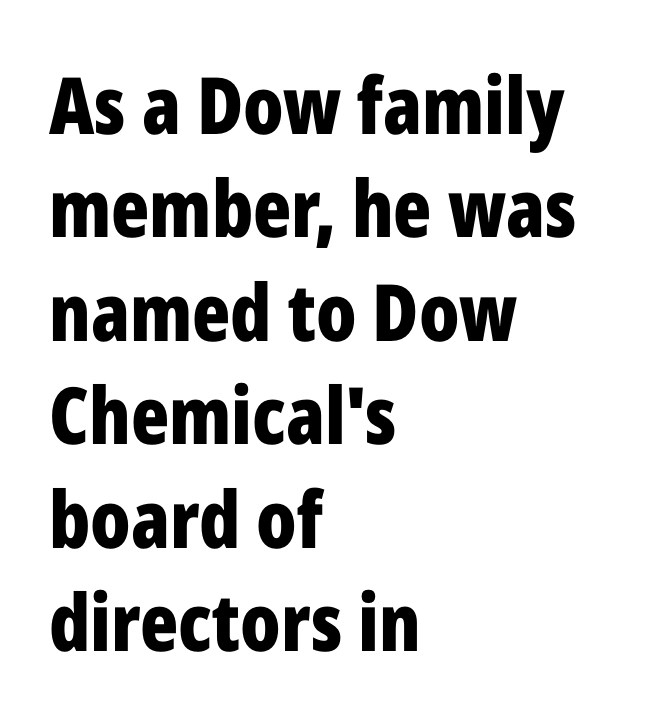
What's the leading like? Ordinary, nothing unusual. Unlike italic type, these characters show no tilt at all. Tracking value appears to be zero — textbook default spacing. Notice how the passage keeps a crisp vertical edge on the left only. The glyphs are unaccompanied by any horizontal stroke below them.
